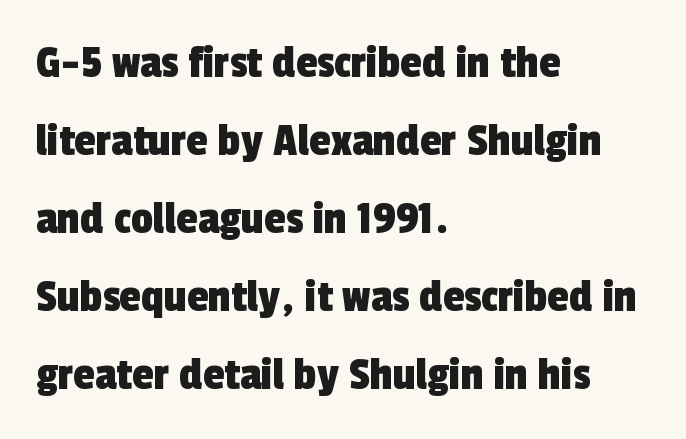
Q: Is the typeface a serif or a sans-serif typeface? A: Sans-serif.
Q: Is the text underlined? A: No.
Q: How is the paragraph aligned? A: Left-aligned.
Q: Is the spacing between letters normal or unusually wide? A: Normal.
Q: Is the spacing between lines tight, normal or loose? A: Normal.
Q: Width (condensed, normal, or wide)? A: Condensed.
Q: x-height? A: Medium.
Q: Monospaced? A: No.
